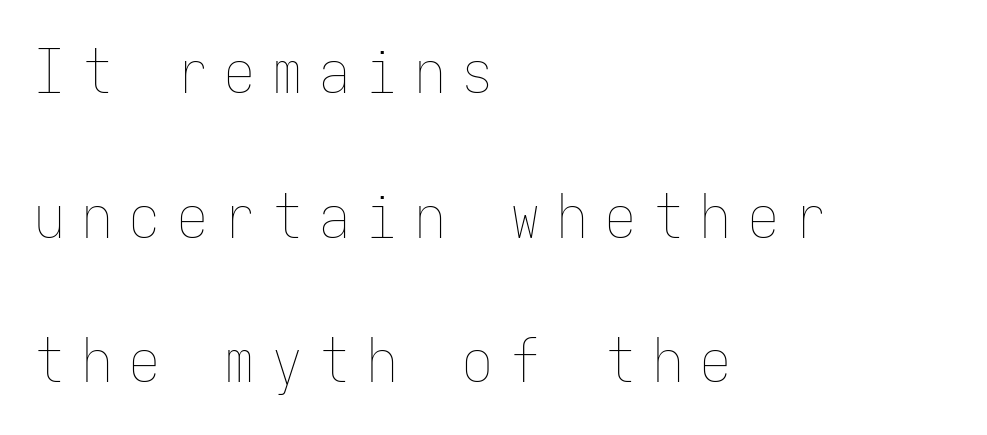
Q: Is the text bold? A: No.
Q: Is the text italic (slanted)? A: No, it is upright.
Q: Is the text underlined? A: No.
Q: How is the paragraph aligned? A: Left-aligned.
Q: Is the spacing between letters normal or unusually wide? A: Unusually wide.
Q: Is the spacing between lines tight, normal or loose? A: Loose.
Q: Width (condensed, normal, or wide)? A: Condensed.
Q: Stroke contrast? A: Low.
Q: x-height? A: Medium.
Q: Monospaced? A: Yes.
